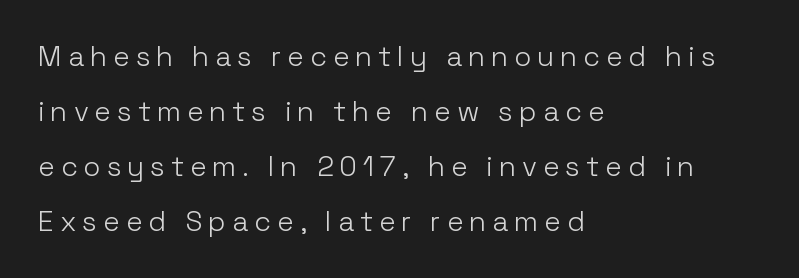
The image shows 28 px light sans-serif type, upright; set left-aligned, loose line spacing (1.96x), unusually wide letter spacing (+0.21 em), not underlined; low stroke contrast and a medium x-height.
